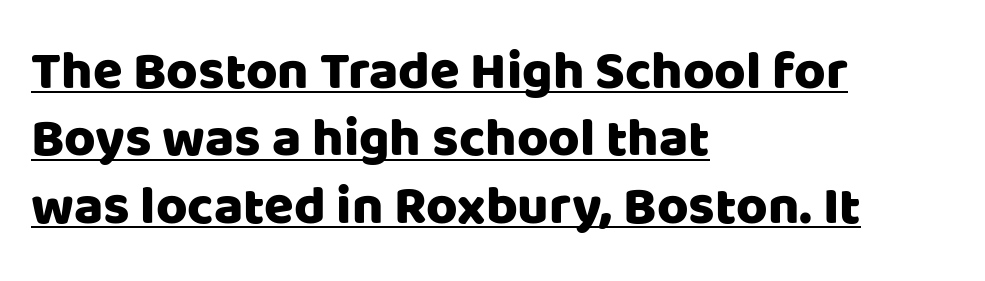
A typesetter would mark this as roman, not italic. Stroke terminals: plain, sans-serif. The passage shown stacks its lines at a standard gap. A baseline rule has been typeset under these characters. The horizontal fit of the characters is conventional and even.
